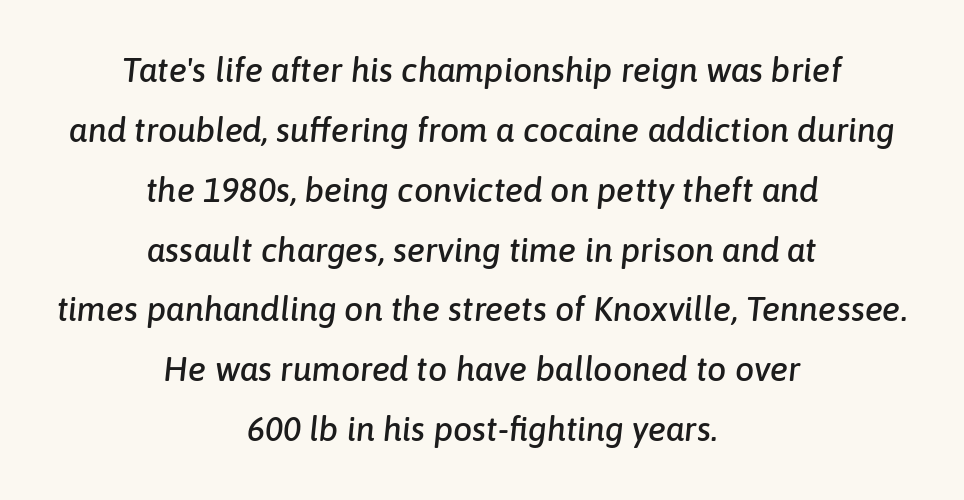
{"italic": "yes", "lean": "right", "slant_degrees": 6, "width": "normal", "stroke_contrast": "low", "x_height": "medium", "monospaced": "no", "underline": "no", "align": "center", "line_spacing_ratio": 1.76, "letter_spacing": "normal", "letter_spacing_em": 0.0, "glyph_px": 34}
